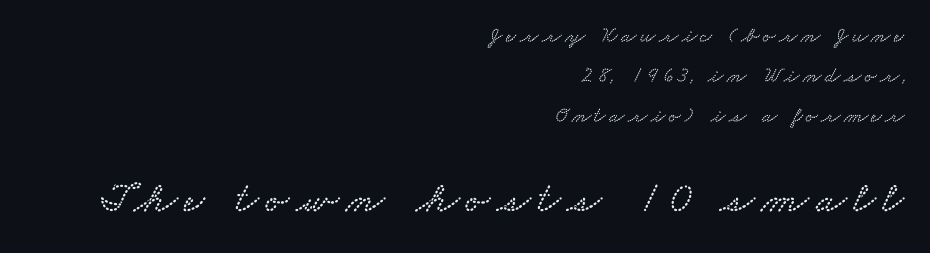
{"serif": "yes", "width": "wide", "stroke_contrast": "low", "x_height": "small", "monospaced": "no", "underline": "no", "align": "right", "line_spacing_ratio": 1.82, "larger_block": "second", "size_ratio": 2.0, "glyph_px": 44}
